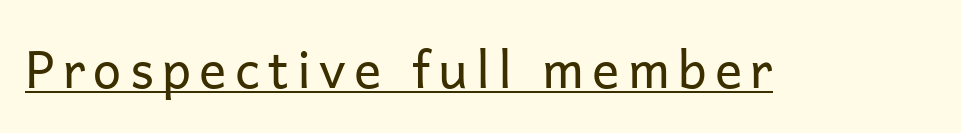
Ink coverage per letter is moderate at most. The face used here is proportionally spaced, like ordinary book or web type. The string is rendered with underlining switched on. The lettering stays uniformly vertical, giving the passage a roman look. No feet cap the strokes, marking this as sans-serif type.
